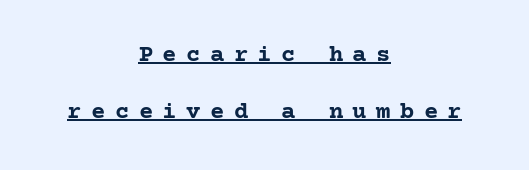
Emphasis by weight is at full strength: bold. Where is the straight margin? There isn't one; the lines are centered. Designer's note — italics off, roman on. The passage shown is underscored from start to finish. The space between consecutive lines is lavish.
